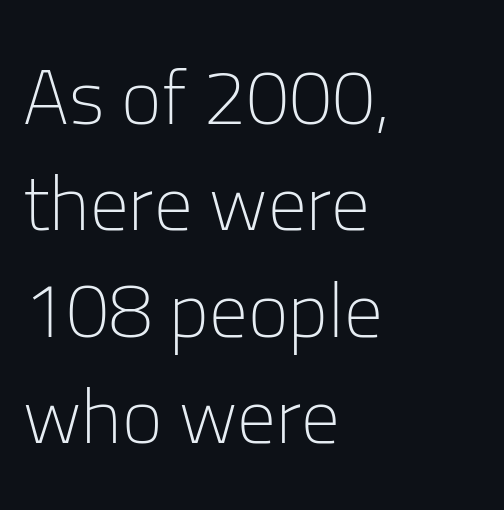
{"serif": "no", "italic": "no", "bold": "no", "weight": "light", "width": "normal", "stroke_contrast": "low", "x_height": "medium", "monospaced": "no", "underline": "no", "align": "left", "line_spacing": "normal", "line_spacing_ratio": 1.38, "letter_spacing": "normal", "letter_spacing_em": 0.0, "glyph_px": 77}
